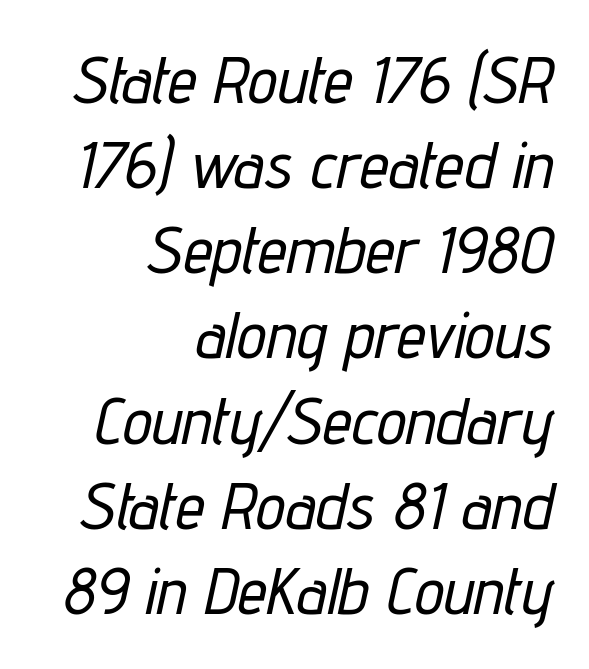
A student would call this right alignment; a typographer would say flush right, rag left. Tracking value appears to be zero — textbook default spacing. Varying glyph widths throughout — classic text-font behaviour. The block of text has a typical density, with ordinary space between rows. Descenders are the only things crossing below the line.
